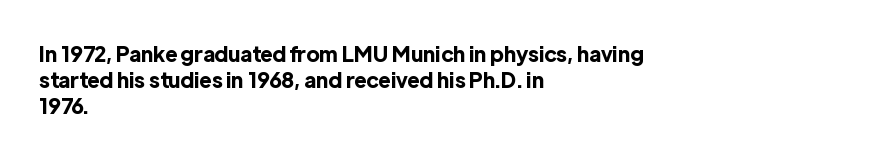
{"italic": "no", "bold": "yes", "underline": "no", "align": "left", "line_spacing_ratio": 1.23, "letter_spacing": "normal", "letter_spacing_em": 0.0, "glyph_px": 21}
